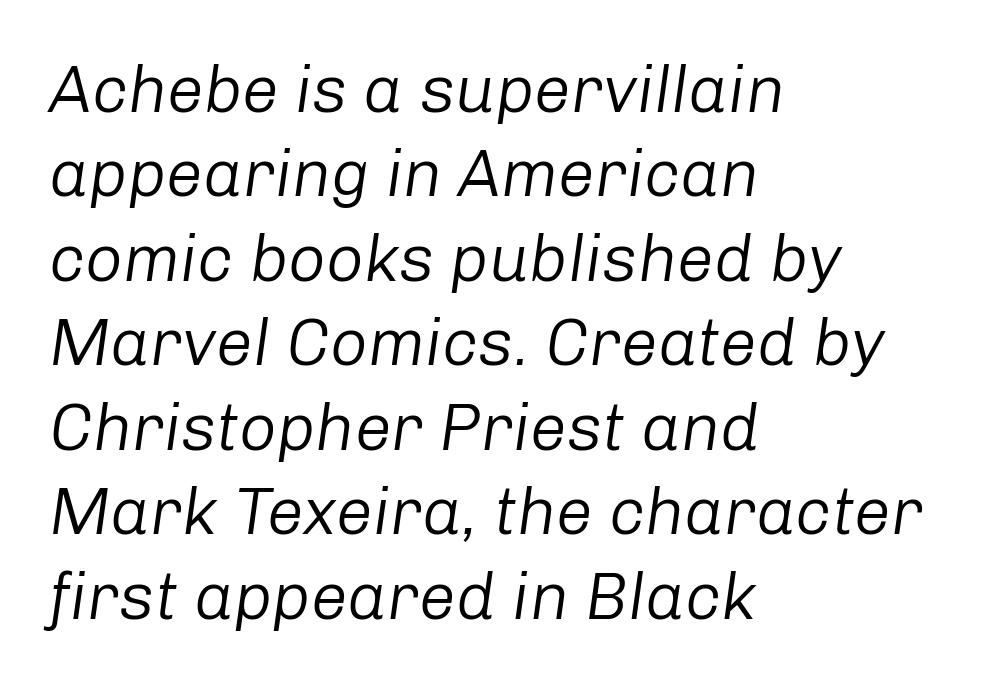
{"italic": "yes", "lean": "right", "slant_degrees": 8, "bold": "no", "weight": "regular", "width": "normal", "stroke_contrast": "low", "x_height": "medium", "monospaced": "no", "underline": "no", "align": "left", "line_spacing": "normal", "line_spacing_ratio": 1.28, "letter_spacing": "normal", "letter_spacing_em": 0.0, "glyph_px": 66}
